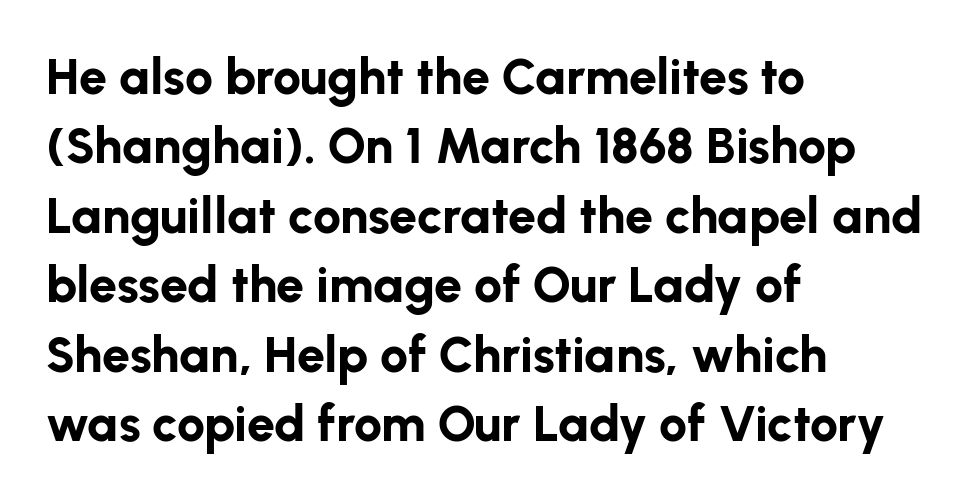
Designer's note — italics off, roman on. This sample uses plain, unmodified letter spacing. This sample uses a sans-serif face. The setting favours the left margin, as ordinary paragraphs usually do.
